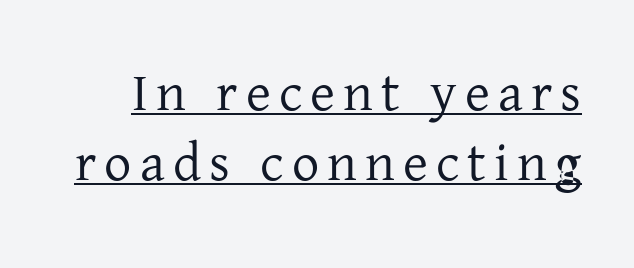
{"serif": "yes", "italic": "no", "bold": "no", "weight": "regular", "width": "normal", "stroke_contrast": "low", "x_height": "medium", "monospaced": "no", "underline": "yes", "line_spacing": "normal", "line_spacing_ratio": 1.3, "glyph_px": 54}
